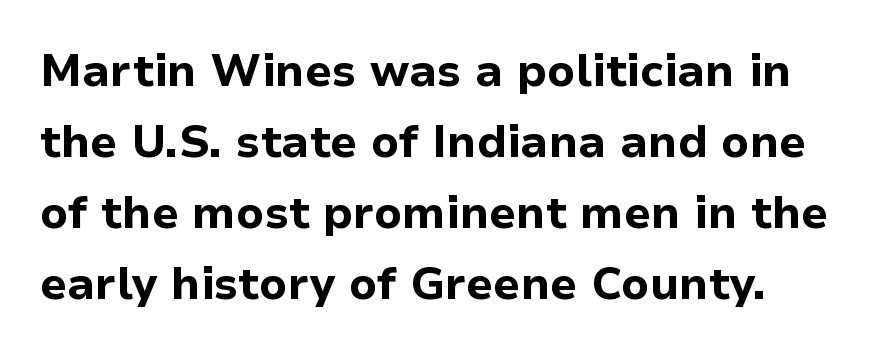
{"serif": "no", "italic": "no", "bold": "yes", "weight": "bold", "width": "normal", "stroke_contrast": "low", "x_height": "medium", "monospaced": "no", "underline": "no", "align": "left", "line_spacing": "normal", "line_spacing_ratio": 1.58, "letter_spacing": "normal", "letter_spacing_em": 0.0, "glyph_px": 45}
